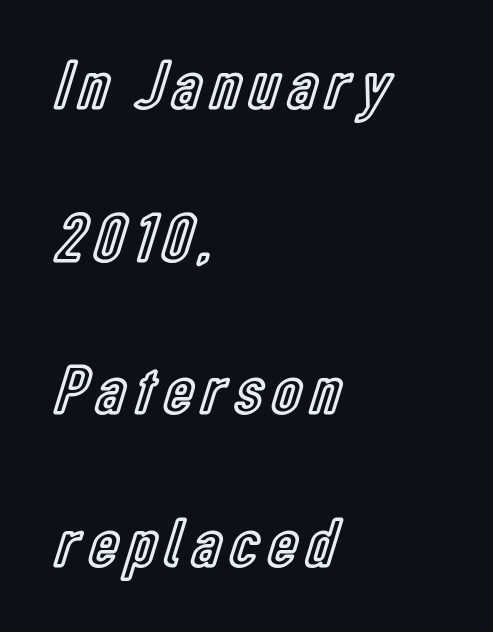
Type without underlining. The compositor pushed each line to the left boundary. Note the varied advance widths — an 'i' is clearly narrower than an 'm'. The rendering uses a large line-height, opening up the rows.
